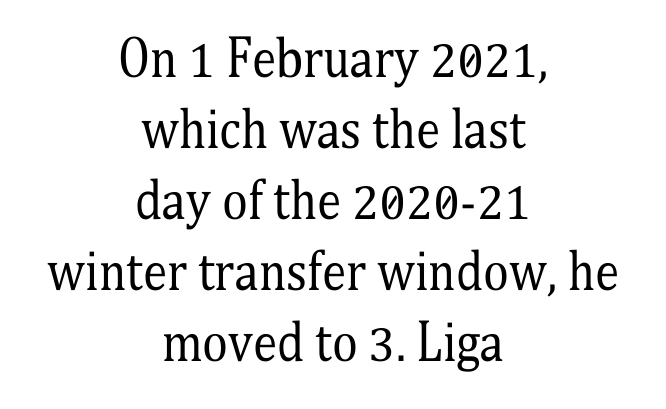
Each stroke keeps to a modest, everyday thickness or less. You can tell it's not italic because the verticals are truly vertical. The setting favours the middle, as headings and verse often do. Stroke terminals: seriffed. The gap between lines stays unmarked.
